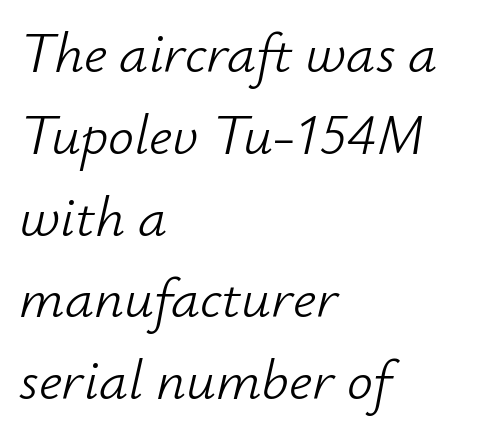
The image shows 58 px light type, italic (leaning right); set left-aligned, normal line spacing (1.41x), normal letter spacing, not underlined; low stroke contrast and a small x-height.
